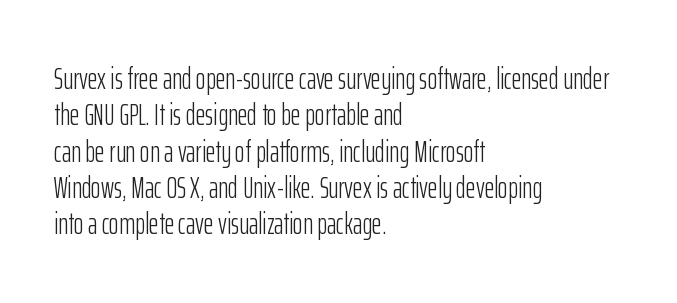
Q: Is the text bold? A: No.
Q: Is the text italic (slanted)? A: No, it is upright.
Q: Is the typeface a serif or a sans-serif typeface? A: Sans-serif.
Q: Is the text underlined? A: No.
Q: How is the paragraph aligned? A: Left-aligned.
Q: Is the spacing between letters normal or unusually wide? A: Normal.
Q: Width (condensed, normal, or wide)? A: Condensed.
Q: Stroke contrast? A: Low.
Q: x-height? A: Medium.
Q: Monospaced? A: No.
